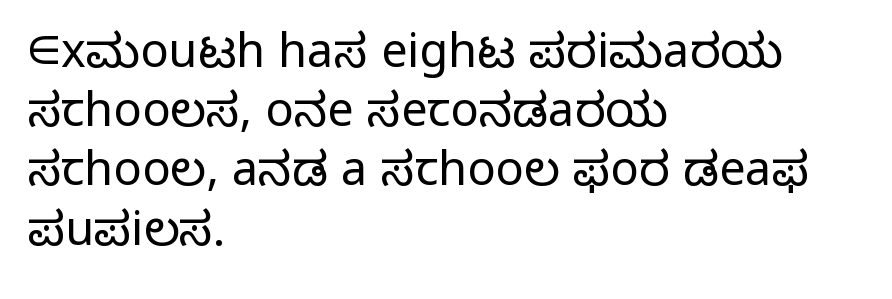
{"serif": "no", "italic": "no", "bold": "no", "weight": "light", "width": "normal", "stroke_contrast": "low", "x_height": "medium", "monospaced": "no", "underline": "no", "align": "left", "line_spacing": "normal", "line_spacing_ratio": 1.26, "letter_spacing": "normal", "letter_spacing_em": 0.0, "glyph_px": 47}
